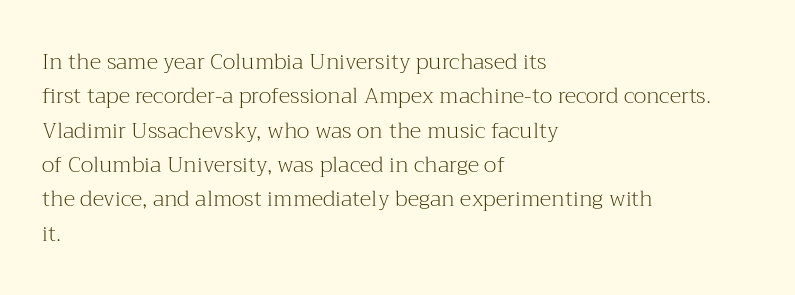
{"italic": "no", "bold": "no", "underline": "no", "align": "left", "line_spacing": "normal", "line_spacing_ratio": 1.56, "letter_spacing": "normal", "letter_spacing_em": 0.0, "glyph_px": 22}
